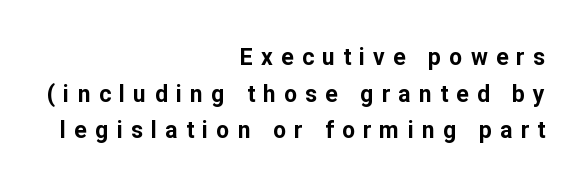
Q: Is the text bold? A: Yes.
Q: Is the text italic (slanted)? A: No, it is upright.
Q: Is the text underlined? A: No.
Q: How is the paragraph aligned? A: Right-aligned.
Q: Is the spacing between letters normal or unusually wide? A: Unusually wide.
Q: Is the spacing between lines tight, normal or loose? A: Normal.
